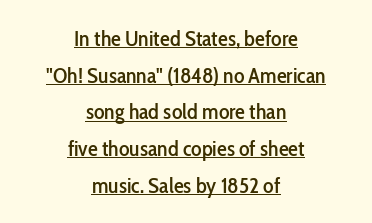
Q: Is the text italic (slanted)? A: No, it is upright.
Q: Is the text underlined? A: Yes.
Q: How is the paragraph aligned? A: Centered.
Q: Is the spacing between letters normal or unusually wide? A: Normal.
Q: Is the spacing between lines tight, normal or loose? A: Normal.
